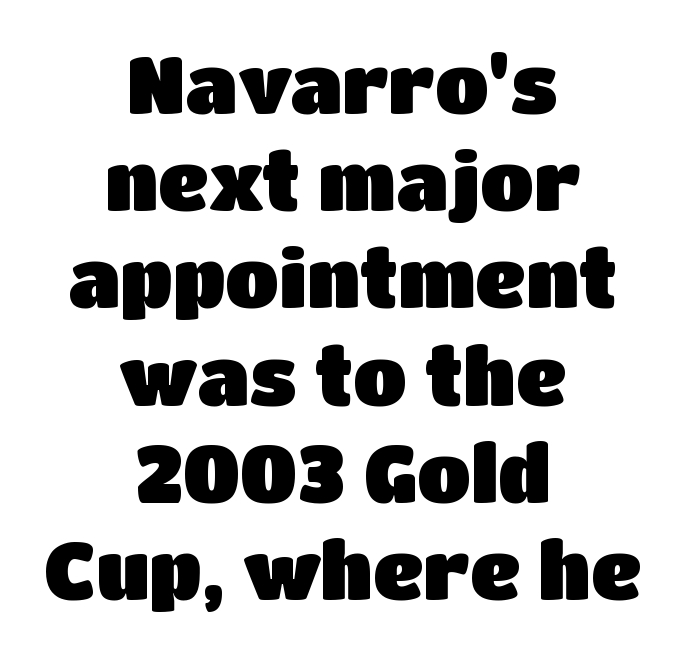
Q: Is the text italic (slanted)? A: No, it is upright.
Q: Is the typeface a serif or a sans-serif typeface? A: Sans-serif.
Q: Is the text underlined? A: No.
Q: How is the paragraph aligned? A: Centered.
Q: Is the spacing between letters normal or unusually wide? A: Normal.
Q: Width (condensed, normal, or wide)? A: Normal.
Q: Stroke contrast? A: Low.
Q: x-height? A: Large.
Q: Monospaced? A: No.
